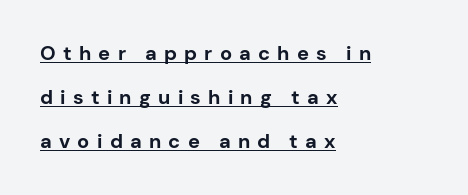
{"italic": "no", "bold": "yes", "underline": "yes", "align": "left", "line_spacing": "loose", "line_spacing_ratio": 2.2, "letter_spacing": "wide", "letter_spacing_em": 0.36, "glyph_px": 20}
